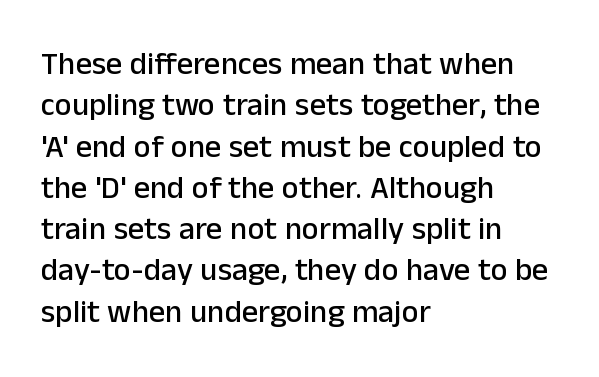
{"serif": "no", "italic": "no", "width": "normal", "stroke_contrast": "low", "x_height": "medium", "monospaced": "no", "underline": "no", "align": "left", "line_spacing": "normal", "line_spacing_ratio": 1.29, "letter_spacing": "normal", "letter_spacing_em": 0.0, "glyph_px": 32}
